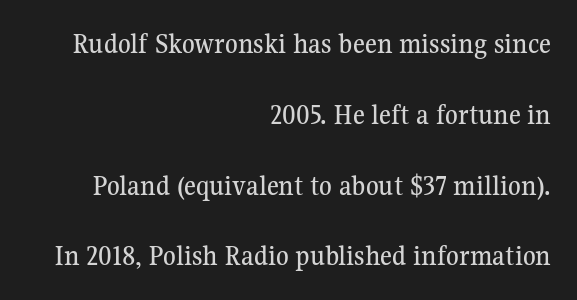
{"serif": "yes", "italic": "no", "width": "normal", "stroke_contrast": "medium", "x_height": "medium", "monospaced": "no", "underline": "no", "align": "right", "line_spacing": "loose", "line_spacing_ratio": 2.44, "letter_spacing": "normal", "letter_spacing_em": 0.0, "glyph_px": 29}
